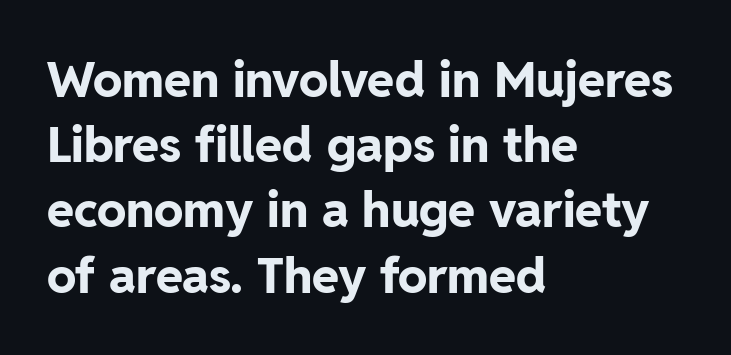
{"serif": "no", "italic": "no", "bold": "yes", "weight": "bold", "width": "normal", "stroke_contrast": "low", "x_height": "medium", "monospaced": "no", "underline": "no", "align": "left", "line_spacing": "normal", "line_spacing_ratio": 1.33, "letter_spacing": "normal", "letter_spacing_em": 0.0, "glyph_px": 49}
